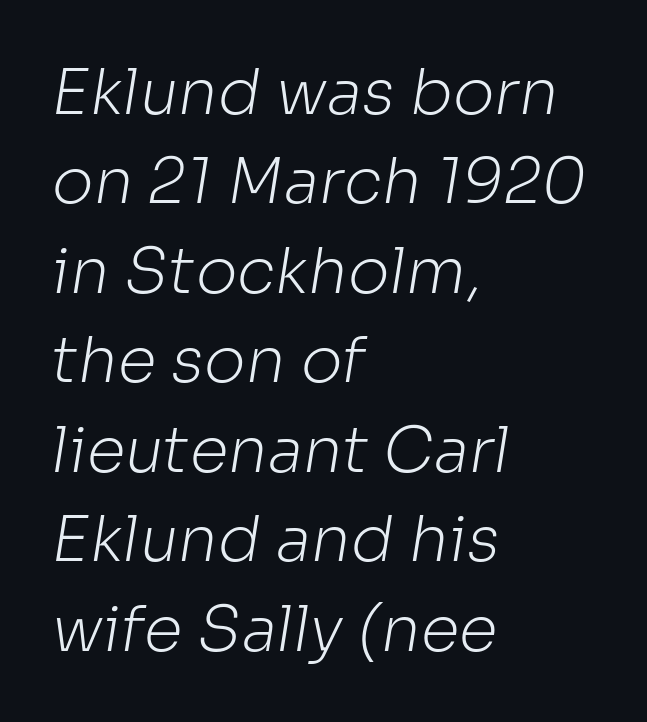
{"serif": "no", "bold": "no", "weight": "light", "width": "normal", "stroke_contrast": "low", "x_height": "medium", "monospaced": "no", "underline": "no", "align": "left", "line_spacing": "normal", "line_spacing_ratio": 1.42, "letter_spacing": "normal", "letter_spacing_em": 0.0, "glyph_px": 63}
